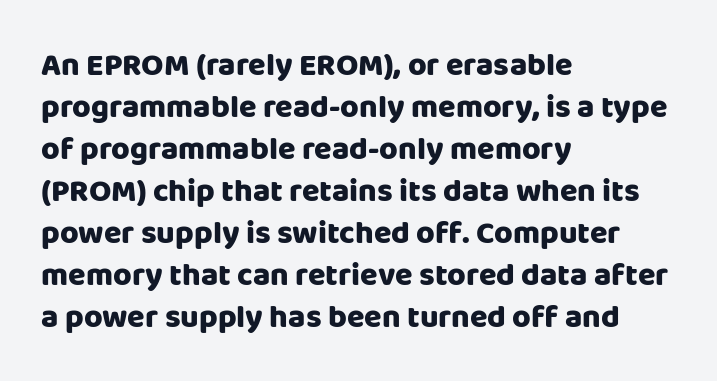
{"serif": "no", "italic": "no", "bold": "yes", "weight": "heavy", "width": "normal", "stroke_contrast": "low", "x_height": "large", "monospaced": "no", "underline": "no", "align": "left", "line_spacing": "normal", "line_spacing_ratio": 1.31, "letter_spacing": "normal", "letter_spacing_em": 0.0, "glyph_px": 32}
